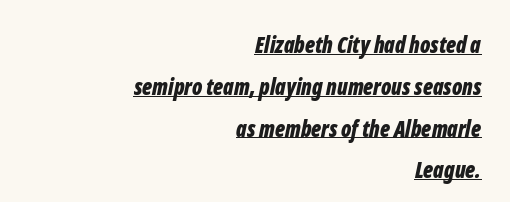
Like a heading marked for emphasis, these lines bear an underscore. This rendering uses right alignment, leaving the left contour irregular. Glyph-to-glyph distance matches everyday printed text. The rendering uses a bold face; every stroke is thick and dark. Quick note: italic.
